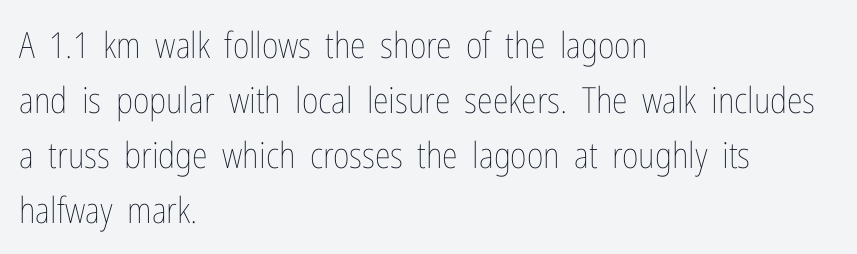
The image shows 36 px thin, condensed type, upright; set left-aligned, normal line spacing (1.53x), normal letter spacing, not underlined; low stroke contrast and a medium x-height.
